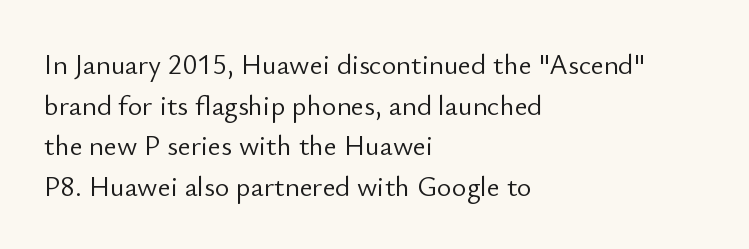
Q: Is the text bold? A: No.
Q: Is the text italic (slanted)? A: No, it is upright.
Q: Is the typeface a serif or a sans-serif typeface? A: Sans-serif.
Q: Is the text underlined? A: No.
Q: How is the paragraph aligned? A: Left-aligned.
Q: Is the spacing between letters normal or unusually wide? A: Normal.
Q: Is the spacing between lines tight, normal or loose? A: Normal.
Q: Width (condensed, normal, or wide)? A: Normal.
Q: Stroke contrast? A: Low.
Q: x-height? A: Small.
Q: Monospaced? A: No.
